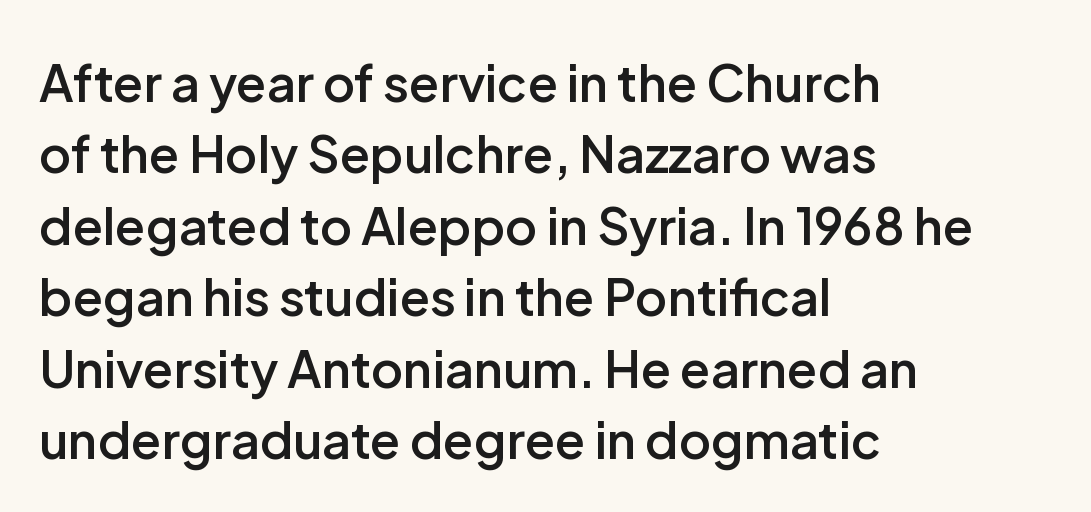
{"serif": "no", "italic": "no", "bold": "semi", "weight": "semibold", "width": "normal", "stroke_contrast": "low", "x_height": "medium", "monospaced": "no", "underline": "no", "align": "left", "line_spacing": "normal", "line_spacing_ratio": 1.43, "letter_spacing": "normal", "letter_spacing_em": 0.0, "glyph_px": 50}
